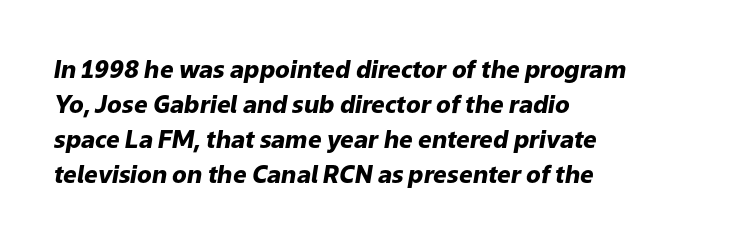
Caption: standard tracking, unaltered. The lettering tilts uniformly, giving the passage an italic look. Underlining? Definitely not there. This rendering uses left alignment, leaving the right contour irregular.
